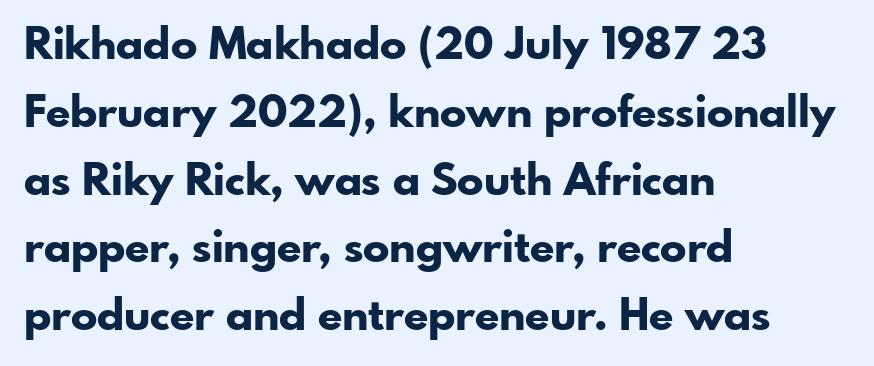
Q: Is the text bold? A: Yes.
Q: Is the text italic (slanted)? A: No, it is upright.
Q: Is the typeface a serif or a sans-serif typeface? A: Sans-serif.
Q: Is the text underlined? A: No.
Q: How is the paragraph aligned? A: Left-aligned.
Q: Is the spacing between letters normal or unusually wide? A: Normal.
Q: Is the spacing between lines tight, normal or loose? A: Normal.
Q: Width (condensed, normal, or wide)? A: Normal.
Q: Stroke contrast? A: Low.
Q: x-height? A: Small.
Q: Monospaced? A: No.
